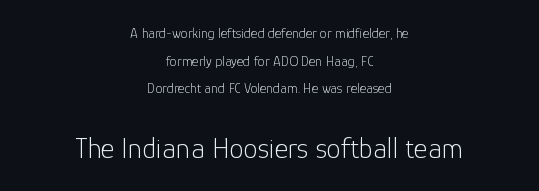
Q: Is the text bold? A: No.
Q: Is the text italic (slanted)? A: No, it is upright.
Q: Is the typeface a serif or a sans-serif typeface? A: Sans-serif.
Q: Is the text underlined? A: No.
Q: How is the paragraph aligned? A: Centered.
Q: Is the spacing between letters normal or unusually wide? A: Normal.
Q: Is the spacing between lines tight, normal or loose? A: Loose.
Q: Which block of text is set in a larger size, the first (top) or the second (bottom)? A: The second (bottom) one.
Q: Width (condensed, normal, or wide)? A: Normal.
Q: Stroke contrast? A: Low.
Q: x-height? A: Medium.
Q: Monospaced? A: No.
